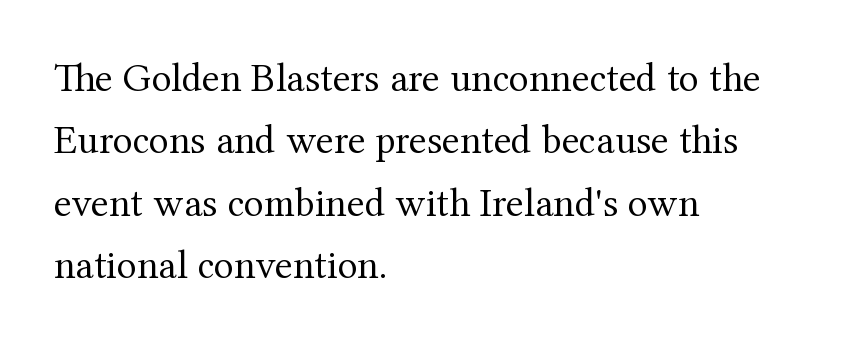
The image shows 41 px regular-weight serif type, upright; set left-aligned, normal line spacing (1.52x), normal letter spacing, not underlined; medium stroke contrast and a medium x-height.
